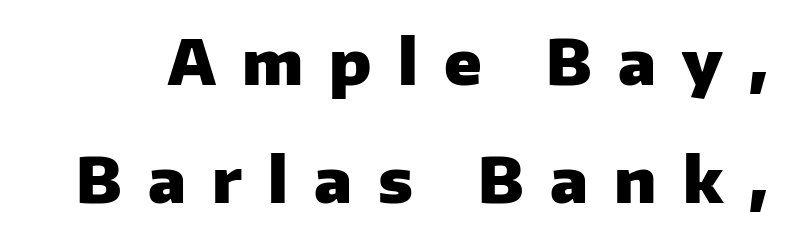
The image shows 61 px heavy sans-serif type, upright; set loose line spacing (1.94x), unusually wide letter spacing (+0.43 em), not underlined; low stroke contrast and a medium x-height.
